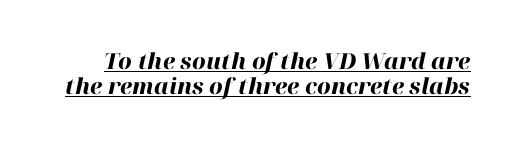
Heft: maximum for text — a bold. Baseline-to-baseline distance is barely more than the letter height. This sample uses plain, unmodified letter spacing. Slant detected: the letters are inclined. The face used here appears with an underline applied.
